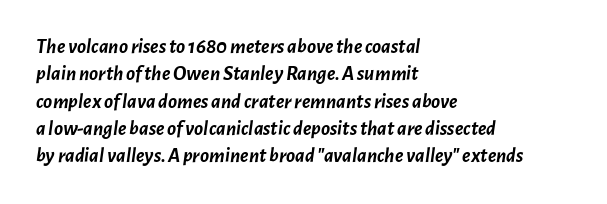
The image shows 21 px bold type, italic (leaning right); set left-aligned, normal line spacing (1.3x), normal letter spacing, not underlined.
